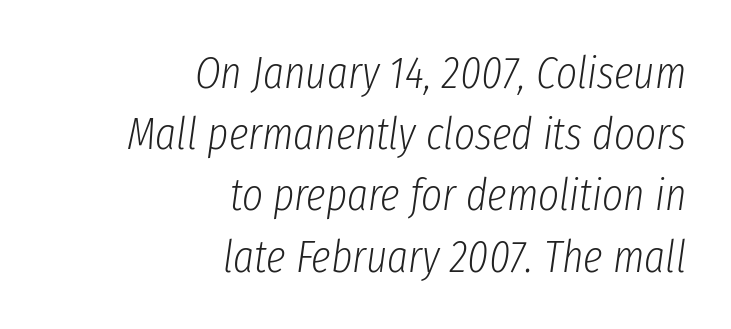
{"italic": "yes", "lean": "right", "slant_degrees": 8, "bold": "no", "weight": "light", "width": "condensed", "stroke_contrast": "low", "x_height": "medium", "monospaced": "no", "underline": "no", "align": "right", "line_spacing": "normal", "line_spacing_ratio": 1.36, "letter_spacing": "normal", "letter_spacing_em": 0.0, "glyph_px": 45}
